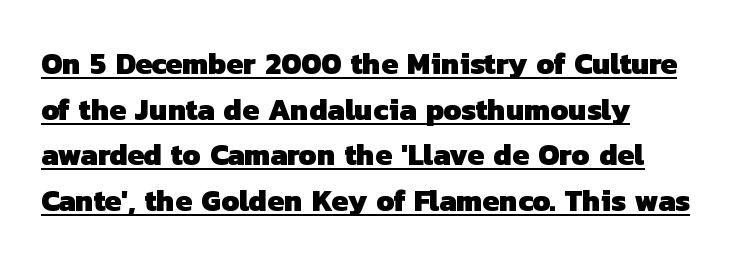
Q: Is the text bold? A: Yes.
Q: Is the typeface a serif or a sans-serif typeface? A: Sans-serif.
Q: Is the text underlined? A: Yes.
Q: How is the paragraph aligned? A: Left-aligned.
Q: Is the spacing between letters normal or unusually wide? A: Normal.
Q: Is the spacing between lines tight, normal or loose? A: Normal.
Q: Width (condensed, normal, or wide)? A: Normal.
Q: Stroke contrast? A: Low.
Q: x-height? A: Medium.
Q: Monospaced? A: No.
